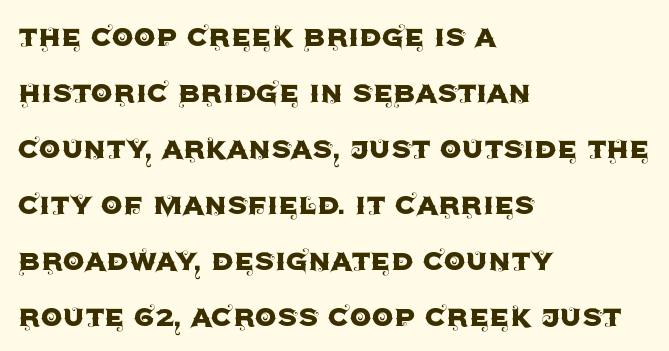
Q: Is the text italic (slanted)? A: No, it is upright.
Q: Is the typeface a serif or a sans-serif typeface? A: Sans-serif.
Q: Is the text underlined? A: No.
Q: How is the paragraph aligned? A: Left-aligned.
Q: Is the spacing between letters normal or unusually wide? A: Normal.
Q: Is the spacing between lines tight, normal or loose? A: Normal.
Q: Width (condensed, normal, or wide)? A: Normal.
Q: x-height? A: Large.
Q: Monospaced? A: No.
